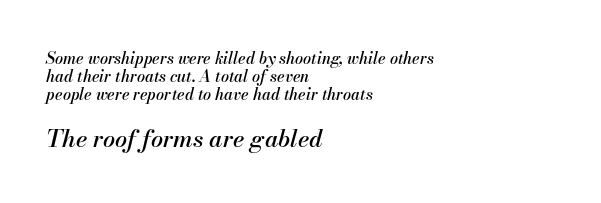
The image shows 24 px text type, italic (leaning right); set left-aligned, tight line spacing (1.14x), normal letter spacing, not underlined; the second (bottom) block is 1.5x larger.
